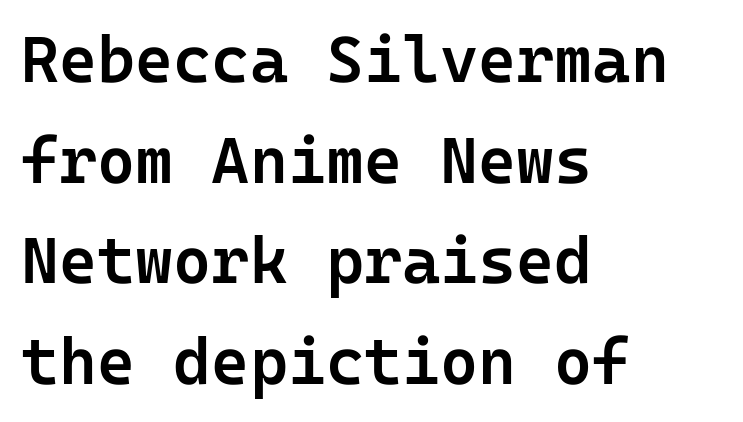
{"serif": "no", "italic": "no", "bold": "semi", "weight": "semibold", "width": "normal", "stroke_contrast": "low", "x_height": "medium", "underline": "no", "align": "left", "line_spacing": "normal", "line_spacing_ratio": 1.55, "letter_spacing": "normal", "letter_spacing_em": 0.0, "glyph_px": 65}
